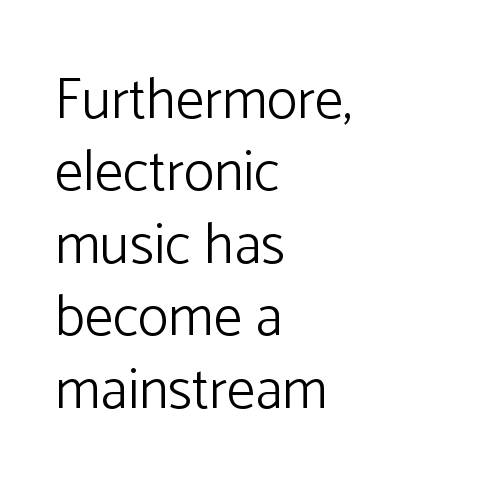
All the whitespace from short lines collects on the right. Nothing heavy about these letters — not bold at all. Looks like regular typesetting: each glyph gets only the width it needs. The foot of each line stays bare and open.
